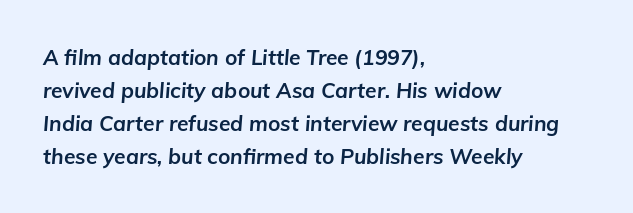
Q: Is the text bold? A: Yes.
Q: Is the text italic (slanted)? A: Yes, it leans right by about 5 degrees.
Q: Is the text underlined? A: No.
Q: How is the paragraph aligned? A: Left-aligned.
Q: Is the spacing between letters normal or unusually wide? A: Normal.
Q: Is the spacing between lines tight, normal or loose? A: Normal.
